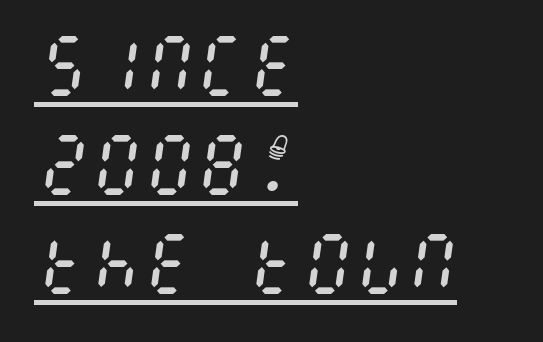
Q: Is the text bold? A: No.
Q: Is the text italic (slanted)? A: Yes, it leans right by about 8 degrees.
Q: Is the text underlined? A: Yes.
Q: How is the paragraph aligned? A: Left-aligned.
Q: Is the spacing between letters normal or unusually wide? A: Normal.
Q: Is the spacing between lines tight, normal or loose? A: Normal.
Q: Width (condensed, normal, or wide)? A: Condensed.
Q: Stroke contrast? A: Medium.
Q: x-height? A: Large.
